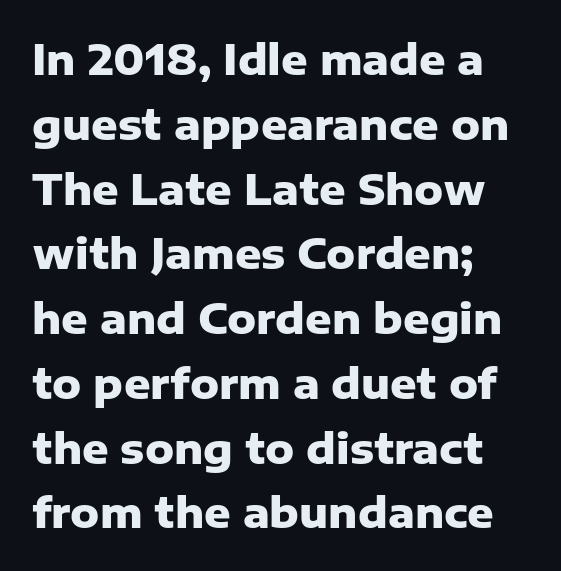
Honestly, there is no underline to notice here at all. Heft: maximum for text — a bold. Glyph-to-glyph distance matches everyday printed text. The letters stand straight up with perfectly vertical stems. This is sans-serif lettering, the kind often seen on screens and signage.
